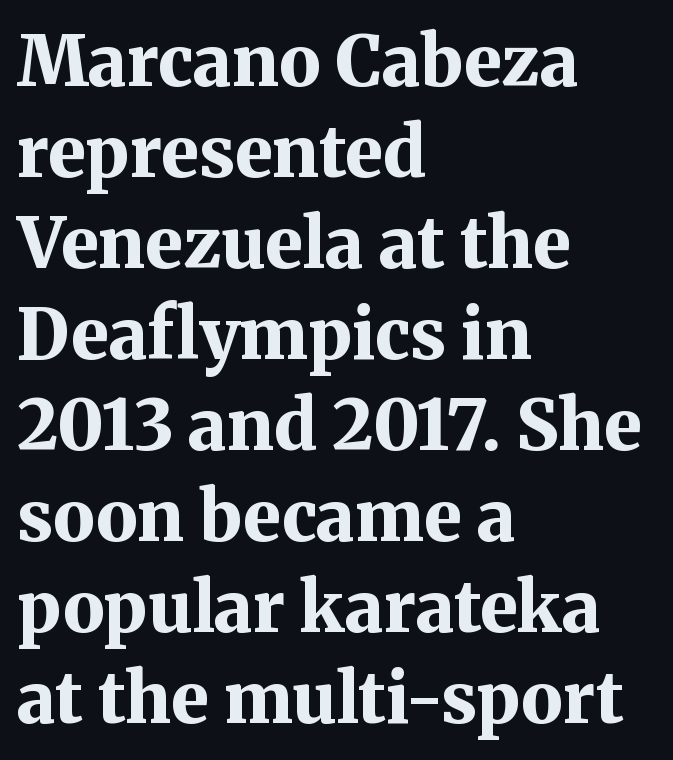
Each letter keeps its own natural width here, so spacing adapts to shape. There is no visible air inserted between adjacent glyphs. Stroke thickness is high; the sample reads as a true bold. Leading: standard. Notice how the passage keeps a crisp vertical edge on the left only. This is roman type, the default non-slanted kind.
